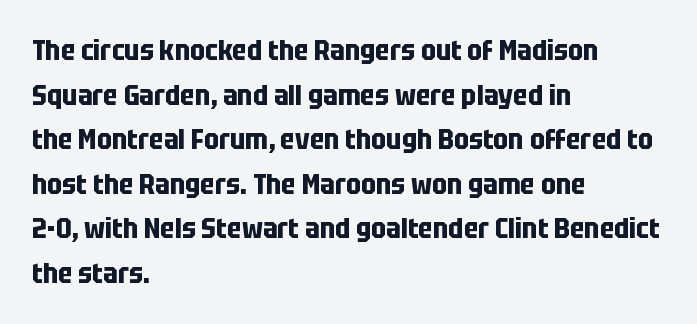
Teacher's note: observe the even left margin — that is flush-left alignment. Spacing between characters is what you'd get straight out of the box. In terms of weight, the rendering is a true, heavy bold. Here the designer chose a conventional face with non-uniform glyph widths.
